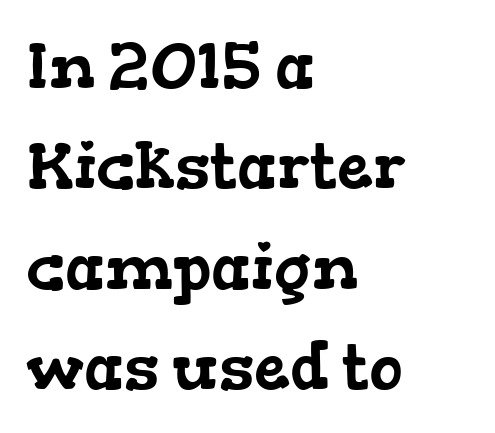
Q: Is the typeface a serif or a sans-serif typeface? A: Serif.
Q: Is the text underlined? A: No.
Q: How is the paragraph aligned? A: Left-aligned.
Q: Is the spacing between letters normal or unusually wide? A: Normal.
Q: Is the spacing between lines tight, normal or loose? A: Normal.
Q: Width (condensed, normal, or wide)? A: Wide.
Q: Stroke contrast? A: Low.
Q: x-height? A: Medium.
Q: Monospaced? A: No.
